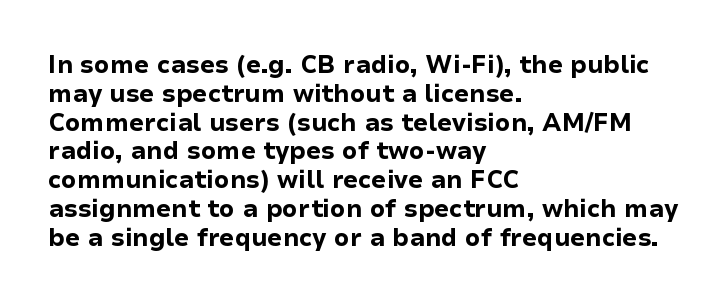
Q: Is the text bold? A: Yes.
Q: Is the text italic (slanted)? A: No, it is upright.
Q: Is the text underlined? A: No.
Q: How is the paragraph aligned? A: Left-aligned.
Q: Is the spacing between letters normal or unusually wide? A: Normal.
